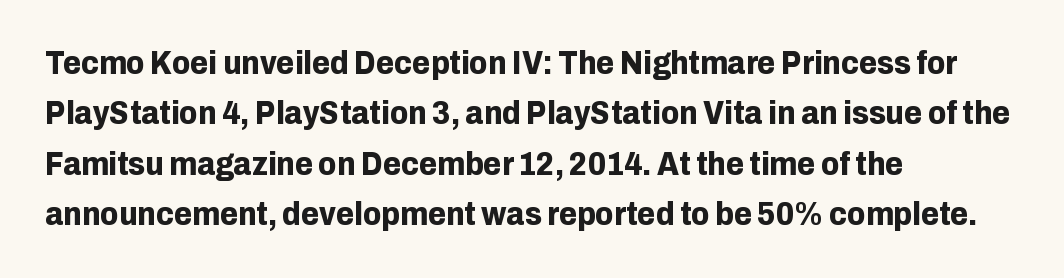
Tracking value appears to be zero — textbook default spacing. The rendering uses a moderate line-height, typical for paragraphs. This is the regular roman posture of the typeface. Nobody drew a line under any word here. Here the designer chose a conventional face with non-uniform glyph widths.
